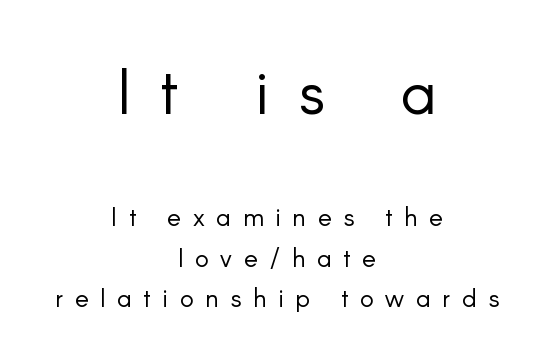
{"serif": "no", "italic": "no", "bold": "no", "weight": "light", "width": "normal", "stroke_contrast": "low", "x_height": "small", "monospaced": "no", "underline": "no", "align": "center", "line_spacing": "normal", "line_spacing_ratio": 1.55, "letter_spacing": "wide", "letter_spacing_em": 0.45, "larger_block": "first", "size_ratio": 2.46, "glyph_px": 64}
